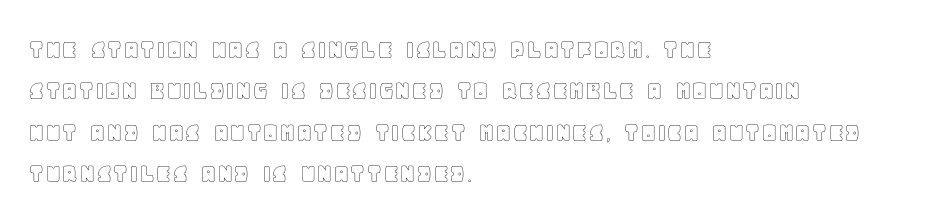
Q: Is the text italic (slanted)? A: No, it is upright.
Q: Is the text underlined? A: No.
Q: How is the paragraph aligned? A: Left-aligned.
Q: Is the spacing between letters normal or unusually wide? A: Normal.
Q: Is the spacing between lines tight, normal or loose? A: Normal.
Q: Width (condensed, normal, or wide)? A: Normal.
Q: x-height? A: Large.
Q: Monospaced? A: No.
